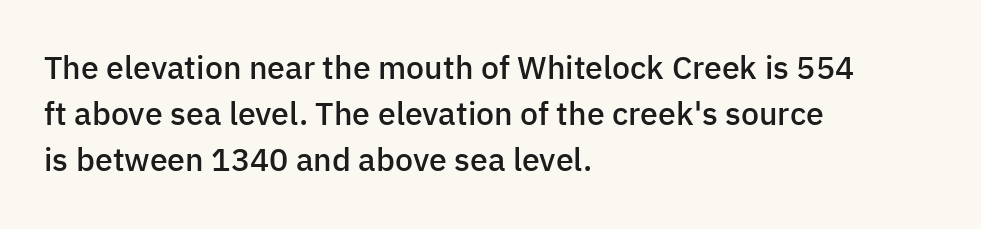
Regular leading. The face used here is proportionally spaced, like ordinary book or web type. A clean baseline with only descenders dipping below it. All the whitespace from short lines collects on the right. You can tell from the bare stems that sans-serif type was used. Tracking here is standard; glyphs follow each other at the usual distance.
